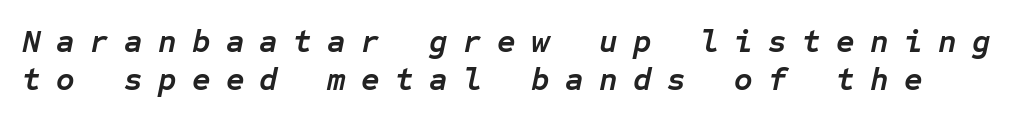
Q: Is the text bold? A: Yes.
Q: Is the text italic (slanted)? A: Yes, it leans right by about 12 degrees.
Q: Is the text underlined? A: No.
Q: Is the spacing between letters normal or unusually wide? A: Unusually wide.
Q: Width (condensed, normal, or wide)? A: Normal.
Q: Stroke contrast? A: Low.
Q: x-height? A: Medium.
Q: Monospaced? A: Yes.
